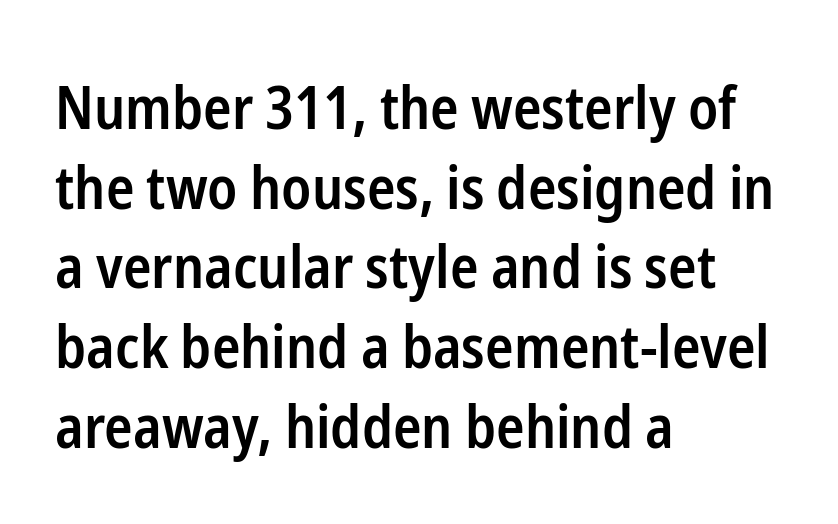
You could not count columns in this text — the font is proportionally spaced. In CSS terms this would be text-align: left. The leading is moderate, giving the passage an even texture. This sample uses a sans-serif face.
